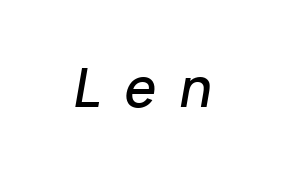
{"italic": "yes", "lean": "right", "slant_degrees": 10, "bold": "semi", "weight": "semibold", "width": "normal", "stroke_contrast": "low", "x_height": "medium", "monospaced": "no", "underline": "no", "letter_spacing": "wide", "letter_spacing_em": 0.45, "glyph_px": 51}
